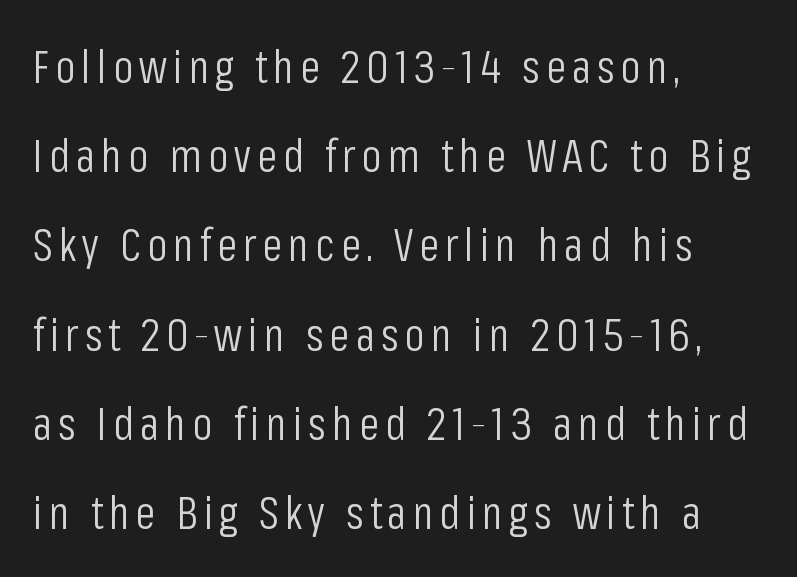
{"serif": "no", "italic": "no", "bold": "no", "weight": "light", "width": "condensed", "stroke_contrast": "low", "x_height": "medium", "monospaced": "no", "underline": "no", "align": "left", "line_spacing": "loose", "line_spacing_ratio": 1.94, "glyph_px": 46}
